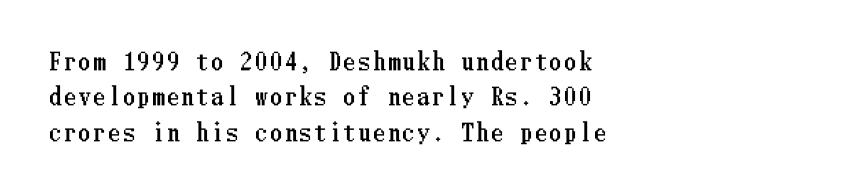
Honestly, the row spacing looks completely unremarkable. Every row of glyphs begins at an identical x-position on the left. A bare baseline throughout the passage. The typography opts for an upright posture over an oblique one.
